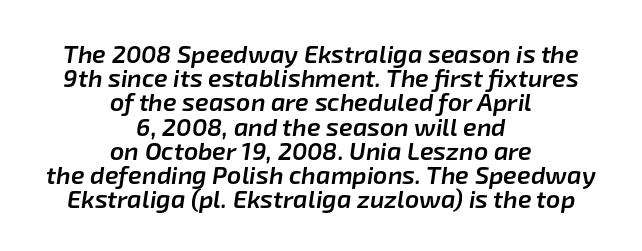
The image shows 25 px text type, italic (leaning right); set centered, tight line spacing (0.97x), normal letter spacing, not underlined.
